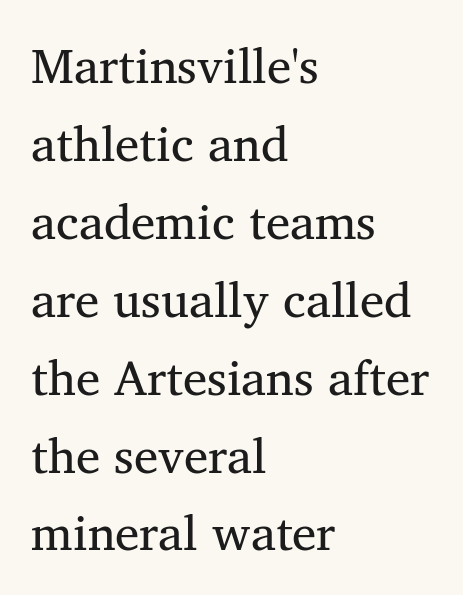
Q: Is the text bold? A: No.
Q: Is the typeface a serif or a sans-serif typeface? A: Serif.
Q: Is the text underlined? A: No.
Q: How is the paragraph aligned? A: Left-aligned.
Q: Is the spacing between letters normal or unusually wide? A: Normal.
Q: Is the spacing between lines tight, normal or loose? A: Normal.
Q: Width (condensed, normal, or wide)? A: Normal.
Q: Stroke contrast? A: Medium.
Q: x-height? A: Medium.
Q: Monospaced? A: No.
